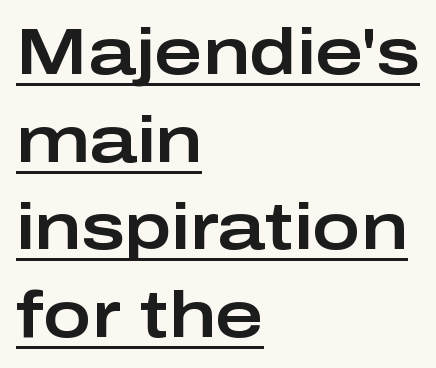
Do the characters align in a grid? No, the font is proportional. This is roman type, the default non-slanted kind. This rendering leaves character spacing at its baseline value. A sans-serif font was chosen for this passage. The face used here appears with an underline applied.
